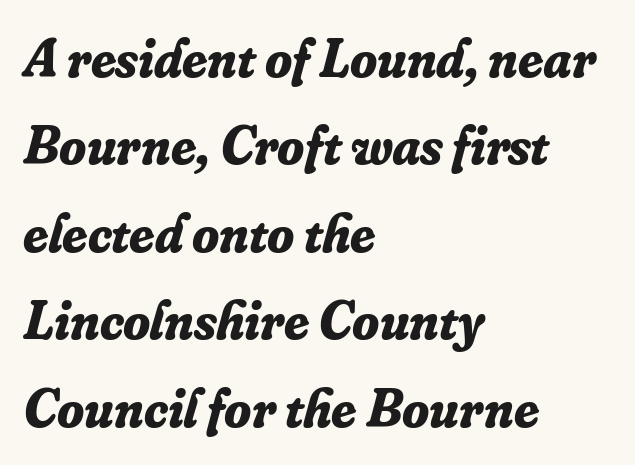
The image shows 55 px bold serif type, italic (leaning right); set left-aligned, normal line spacing (1.59x), normal letter spacing, not underlined; low stroke contrast and a small x-height.
